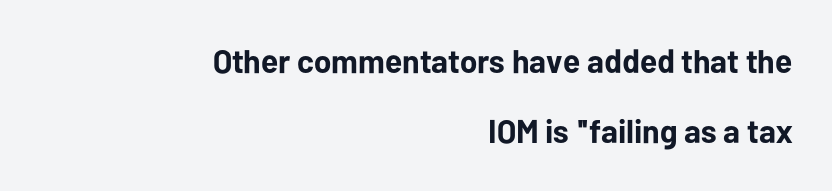
The image shows 33 px bold sans-serif type, upright; set right-aligned, loose line spacing (2.13x), normal letter spacing, not underlined; low stroke contrast and a medium x-height.
